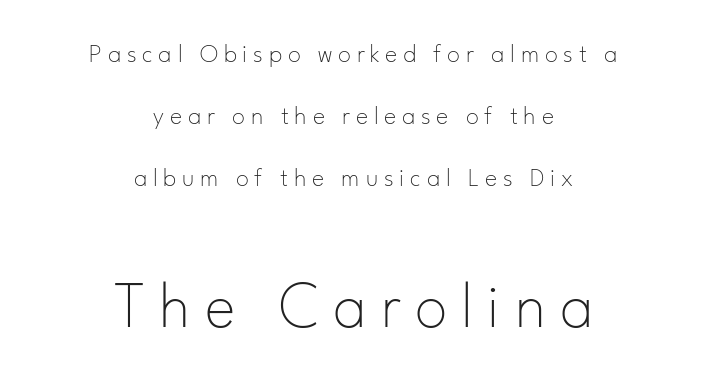
Lines of text with bare space underneath. A roman cut, with each character standing at attention. This sample trades compactness for vertical openness between lines. Counters stay open thanks to moderate or lighter strokes. Spacing verdict: proportional, widths tailored to each character.
